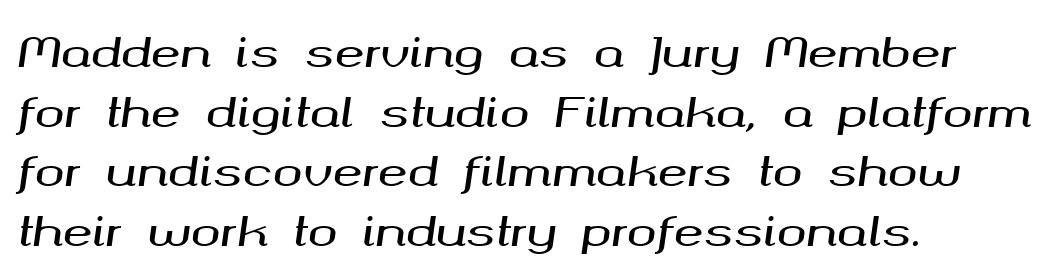
Q: Is the text italic (slanted)? A: Yes, it leans right by about 8 degrees.
Q: Is the text underlined? A: No.
Q: How is the paragraph aligned? A: Left-aligned.
Q: Is the spacing between letters normal or unusually wide? A: Normal.
Q: Is the spacing between lines tight, normal or loose? A: Normal.
Q: Width (condensed, normal, or wide)? A: Wide.
Q: Stroke contrast? A: Medium.
Q: x-height? A: Medium.
Q: Monospaced? A: No.
